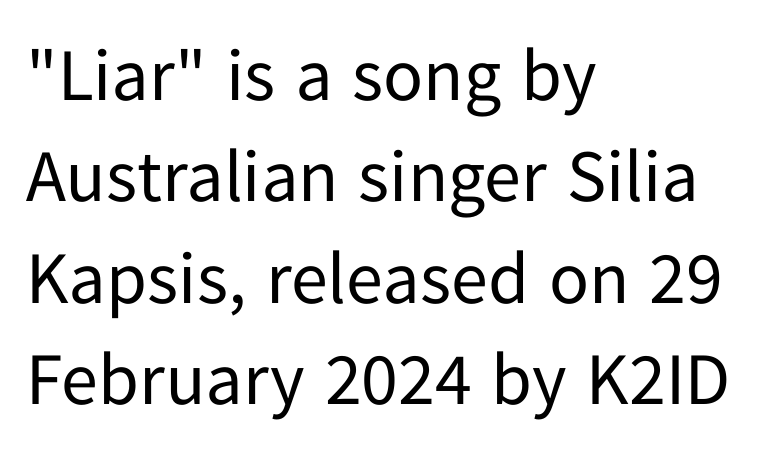
Visually the block forms a straight wall on the left and a jagged coastline on the right. The rendering uses natural spacing where letterforms have individual widths. A typesetter would call this leading conventional body-copy spacing. The foot of each line stays bare and open. Nope, no serifs anywhere on these letters. Students, note that the glyphs here touch the page at normal intervals.
